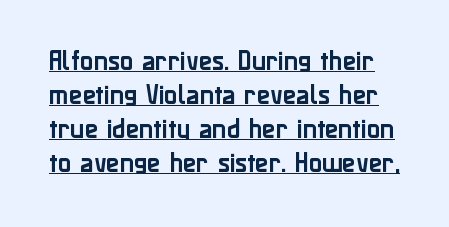
Q: Is the text italic (slanted)? A: No, it is upright.
Q: Is the text underlined? A: Yes.
Q: Is the spacing between letters normal or unusually wide? A: Normal.
Q: Is the spacing between lines tight, normal or loose? A: Normal.
